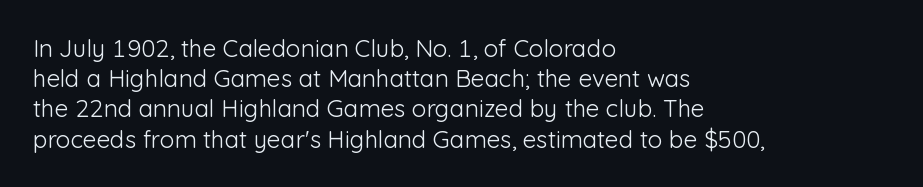
The image shows 24 px text type, upright; set left-aligned, normal line spacing (1.26x), normal letter spacing, not underlined.
